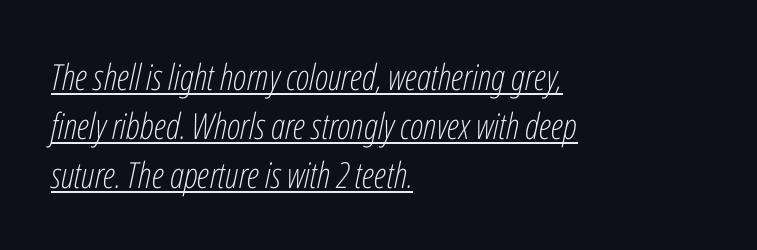
Q: Is the text bold? A: No.
Q: Is the text italic (slanted)? A: Yes, it leans right by about 12 degrees.
Q: Is the text underlined? A: Yes.
Q: How is the paragraph aligned? A: Left-aligned.
Q: Is the spacing between letters normal or unusually wide? A: Normal.
Q: Is the spacing between lines tight, normal or loose? A: Normal.
Q: Width (condensed, normal, or wide)? A: Condensed.
Q: Stroke contrast? A: Low.
Q: x-height? A: Medium.
Q: Monospaced? A: No.
